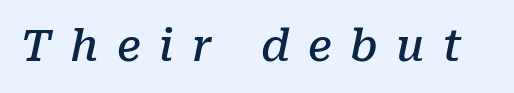
Q: Is the text bold? A: Semi-bold.
Q: Is the text italic (slanted)? A: Yes, it leans right by about 10 degrees.
Q: Is the typeface a serif or a sans-serif typeface? A: Serif.
Q: Is the text underlined? A: No.
Q: Is the spacing between letters normal or unusually wide? A: Unusually wide.
Q: Width (condensed, normal, or wide)? A: Normal.
Q: Stroke contrast? A: Low.
Q: x-height? A: Medium.
Q: Monospaced? A: No.
